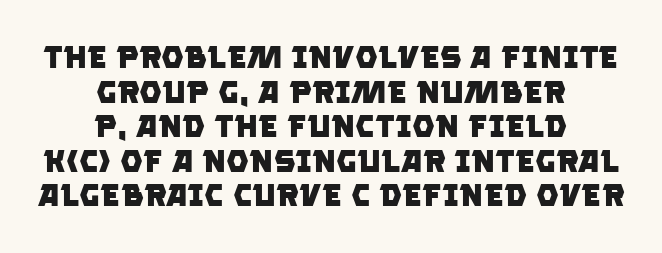
The image shows 32 px heavy sans-serif type; set centered, tight line spacing (1.08x), normal letter spacing, not underlined; low stroke contrast and a large x-height.
